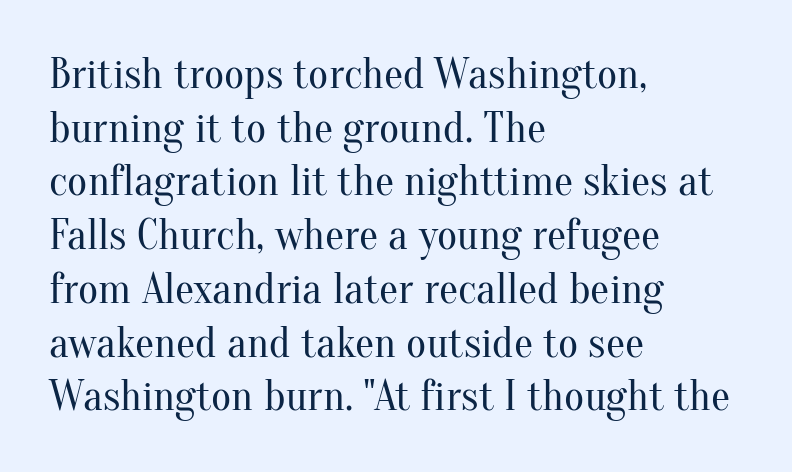
Q: Is the text bold? A: No.
Q: Is the text italic (slanted)? A: No, it is upright.
Q: Is the typeface a serif or a sans-serif typeface? A: Serif.
Q: Is the text underlined? A: No.
Q: How is the paragraph aligned? A: Left-aligned.
Q: Is the spacing between letters normal or unusually wide? A: Normal.
Q: Is the spacing between lines tight, normal or loose? A: Normal.
Q: Width (condensed, normal, or wide)? A: Normal.
Q: Stroke contrast? A: Medium.
Q: x-height? A: Small.
Q: Monospaced? A: No.
